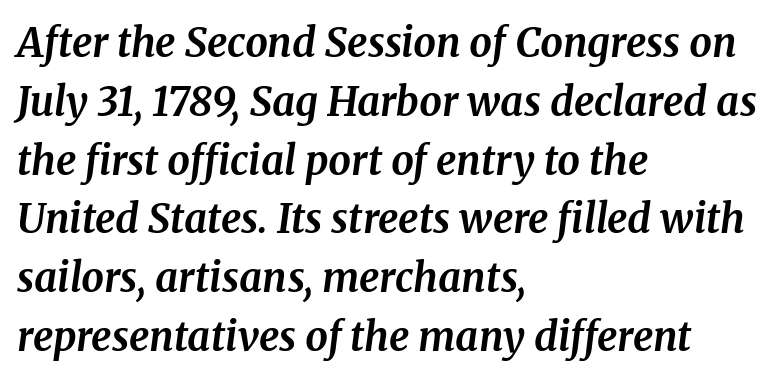
{"serif": "yes", "italic": "yes", "lean": "right", "slant_degrees": 8, "bold": "yes", "weight": "bold", "width": "normal", "stroke_contrast": "medium", "x_height": "medium", "monospaced": "no", "underline": "no", "align": "left", "line_spacing": "normal", "line_spacing_ratio": 1.47, "letter_spacing": "normal", "letter_spacing_em": 0.0, "glyph_px": 40}
